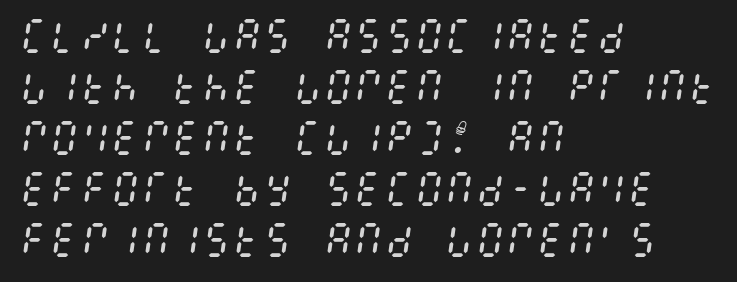
The image shows 38 px regular-weight, condensed type, italic (leaning right); set left-aligned, normal line spacing (1.34x), normal letter spacing, not underlined; medium stroke contrast and a large x-height.
